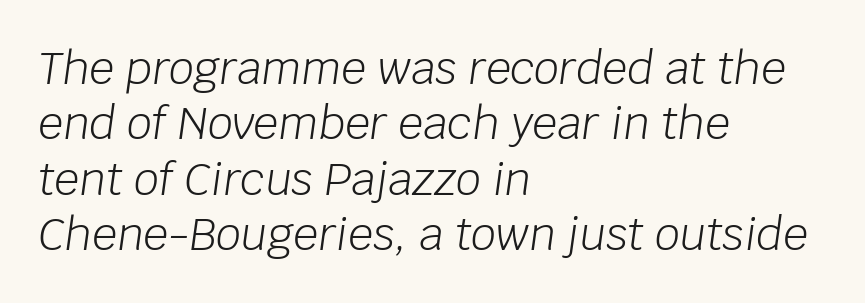
Q: Is the text bold? A: No.
Q: Is the text italic (slanted)? A: Yes, it leans right by about 8 degrees.
Q: Is the text underlined? A: No.
Q: How is the paragraph aligned? A: Left-aligned.
Q: Is the spacing between letters normal or unusually wide? A: Normal.
Q: Is the spacing between lines tight, normal or loose? A: Normal.
Q: Width (condensed, normal, or wide)? A: Normal.
Q: Stroke contrast? A: Low.
Q: x-height? A: Large.
Q: Monospaced? A: No.
